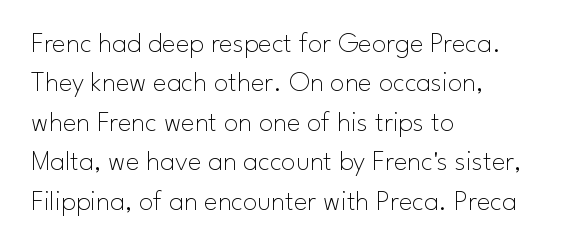
Q: Is the text bold? A: No.
Q: Is the text italic (slanted)? A: No, it is upright.
Q: Is the typeface a serif or a sans-serif typeface? A: Sans-serif.
Q: Is the text underlined? A: No.
Q: How is the paragraph aligned? A: Left-aligned.
Q: Is the spacing between letters normal or unusually wide? A: Normal.
Q: Is the spacing between lines tight, normal or loose? A: Normal.
Q: Width (condensed, normal, or wide)? A: Normal.
Q: Stroke contrast? A: Low.
Q: x-height? A: Small.
Q: Monospaced? A: No.
